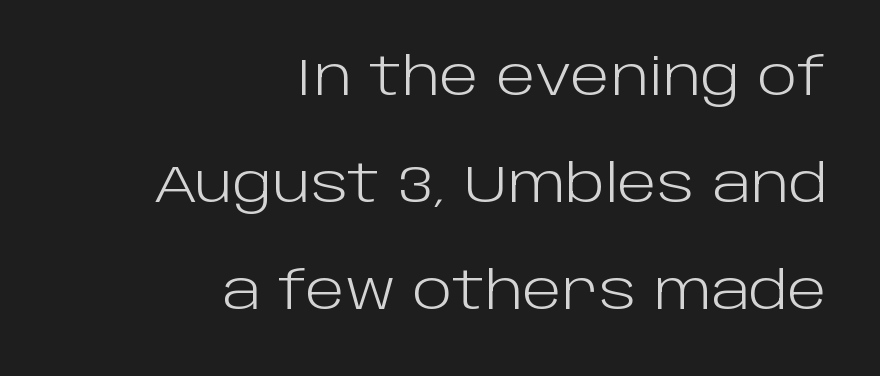
These glyphs show unthickened strokes, regular width or finer. The rendering keeps characters at their native spacing. Spacing verdict: proportional, widths tailored to each character. Regarding leading, the lines here are spaced well apart. Posture: upright roman.
